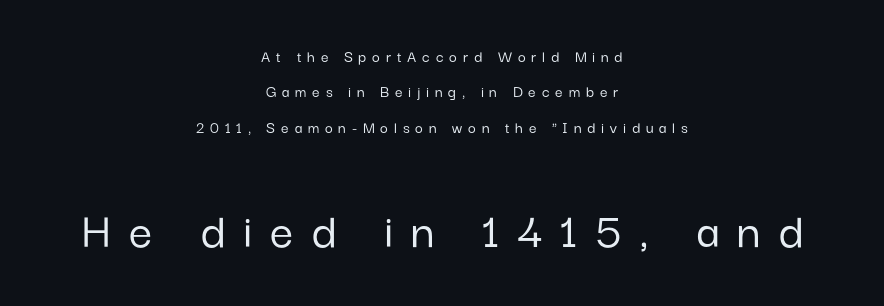
A typesetter would call this proportional, since set widths differ per character. No italicization has been applied; the sample stays upright. What kind of face is this? One without serifs — a sans. Tracking here is generous; glyphs stand well apart from one another. Check under the words: just untouched page. Line starts and ends both wander, symmetrically.
